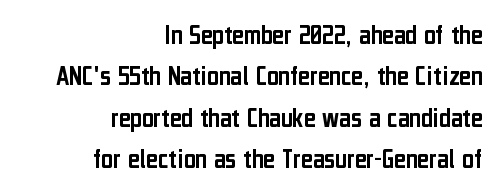
The image shows 28 px condensed sans-serif type, upright; set right-aligned, normal line spacing (1.48x), normal letter spacing, not underlined; low stroke contrast and a medium x-height.
